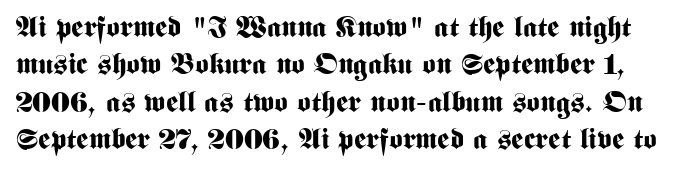
The image shows 29 px bold, condensed sans-serif type, upright; set normal line spacing (1.29x), normal letter spacing, not underlined; medium stroke contrast and a medium x-height.
